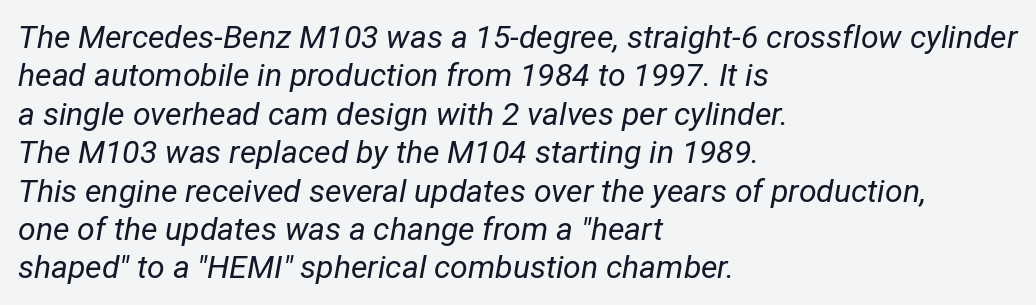
The characters are drawn with everyday or finer stroke widths. Is the type slanted? Yes — the strokes lean at a clear angle. The string is rendered with underlining switched off. The face used here is proportionally spaced, like ordinary book or web type.
